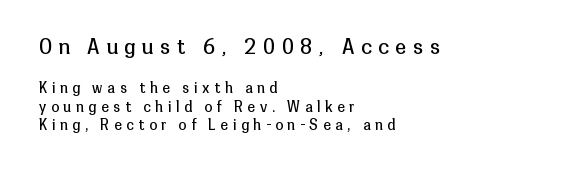
{"italic": "no", "bold": "no", "underline": "no", "align": "left", "line_spacing": "normal", "line_spacing_ratio": 1.34, "letter_spacing": "wide", "letter_spacing_em": 0.34, "larger_block": "first", "size_ratio": 1.43, "glyph_px": 20}
